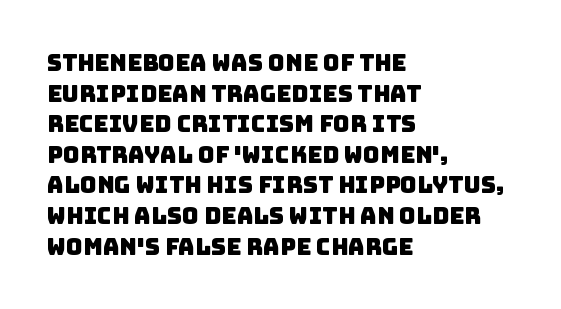
Just letters on the line, the space beneath them empty. Horizontal bands of white between lines are of average thickness. The paragraph shown leans on its left margin. The gaps between neighbouring characters are ordinary and unremarkable.
